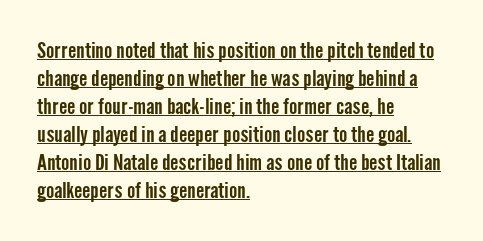
The gaps between neighbouring characters are ordinary and unremarkable. One-word summary of the alignment: left. How would I describe the line gaps? Plain and ordinary. Emphasis is given by a line drawn under the lettering. Every stem runs plumb, perpendicular to the baseline.
